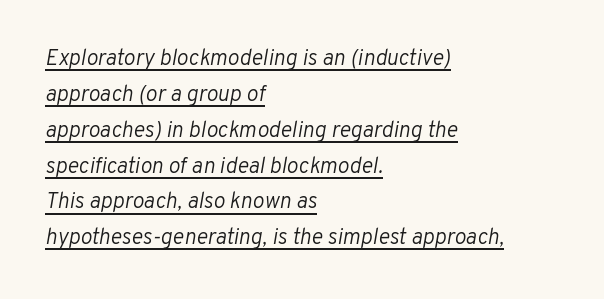
{"italic": "yes", "lean": "right", "slant_degrees": 10, "bold": "no", "underline": "yes", "align": "left", "line_spacing": "normal", "line_spacing_ratio": 1.63, "letter_spacing": "normal", "letter_spacing_em": 0.0, "glyph_px": 22}
